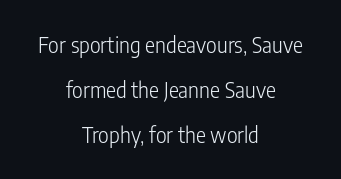
No extra ink here — the face is not bold. This sample uses plain, unmodified letter spacing. Any mark beneath the type? The region is blank. A roman cut, with each character standing at attention. Each new line begins a long way beneath the previous one.
